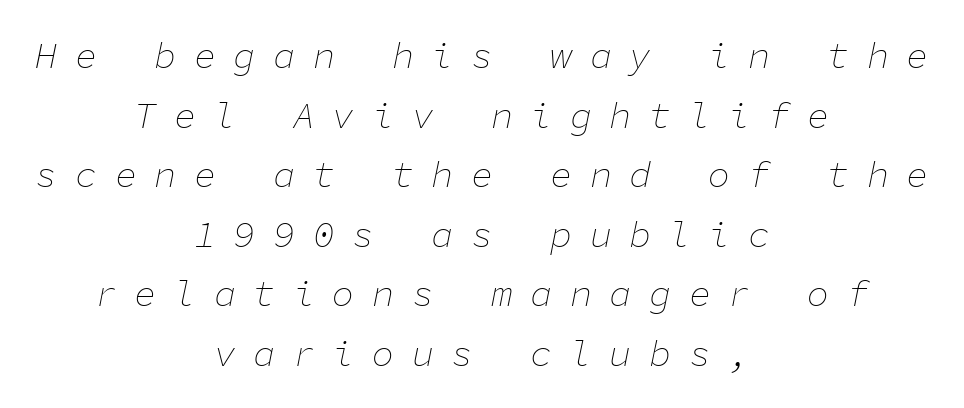
You could only call the tracking loose — the letters float apart. Descenders are the only things crossing below the line. The vertical gap from one line to the next is medium. Here the designer chose a console-style face with uniform glyph widths.
